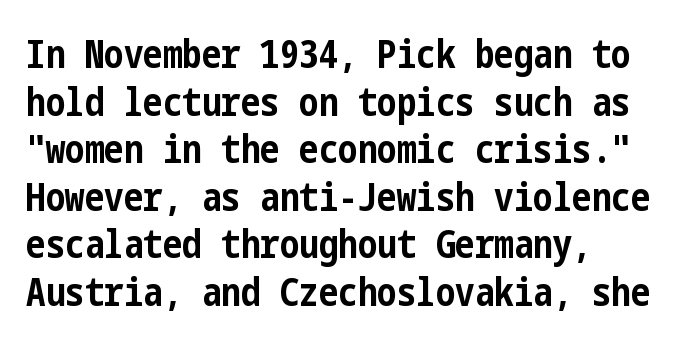
Is the letter spacing exaggerated? No — it looks like the ordinary default. Notice how the passage keeps a crisp vertical edge on the left only. A typesetter would mark this as roman, not italic. Heavy, bold letterforms. Note: no serifs on the glyphs.
